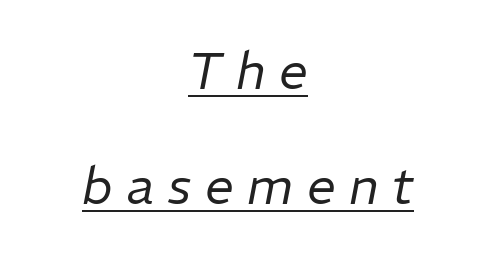
{"italic": "yes", "lean": "right", "slant_degrees": 11, "bold": "no", "weight": "regular", "width": "normal", "stroke_contrast": "low", "x_height": "medium", "monospaced": "no", "underline": "yes", "align": "center", "line_spacing": "loose", "line_spacing_ratio": 2.26, "letter_spacing": "wide", "letter_spacing_em": 0.27, "glyph_px": 51}
